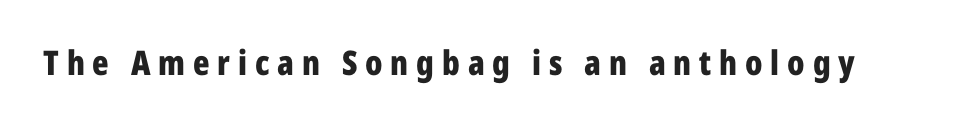
Q: Is the text bold? A: Yes.
Q: Is the text italic (slanted)? A: No, it is upright.
Q: Is the typeface a serif or a sans-serif typeface? A: Sans-serif.
Q: Is the text underlined? A: No.
Q: Is the spacing between letters normal or unusually wide? A: Unusually wide.
Q: Width (condensed, normal, or wide)? A: Condensed.
Q: Stroke contrast? A: Low.
Q: x-height? A: Medium.
Q: Monospaced? A: No.
